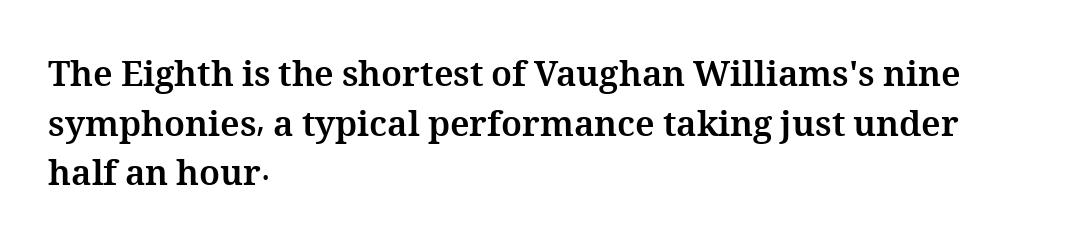
{"italic": "no", "bold": "yes", "weight": "bold", "width": "normal", "stroke_contrast": "medium", "x_height": "medium", "monospaced": "no", "underline": "no", "align": "left", "line_spacing": "normal", "line_spacing_ratio": 1.42, "letter_spacing": "normal", "letter_spacing_em": 0.0, "glyph_px": 35}
